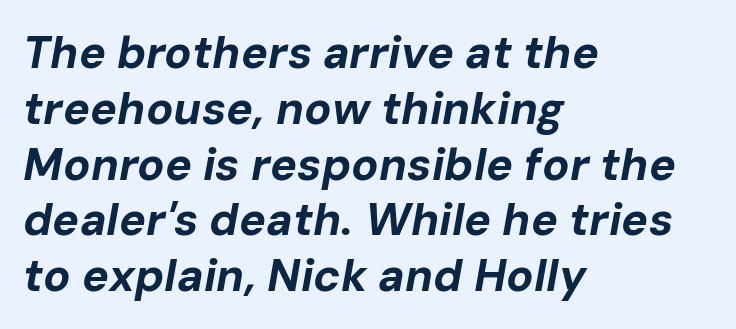
Q: Is the text bold? A: Yes.
Q: Is the text italic (slanted)? A: Yes, it leans right by about 10 degrees.
Q: Is the text underlined? A: No.
Q: How is the paragraph aligned? A: Left-aligned.
Q: Is the spacing between letters normal or unusually wide? A: Normal.
Q: Width (condensed, normal, or wide)? A: Normal.
Q: Stroke contrast? A: Low.
Q: x-height? A: Medium.
Q: Monospaced? A: No.
